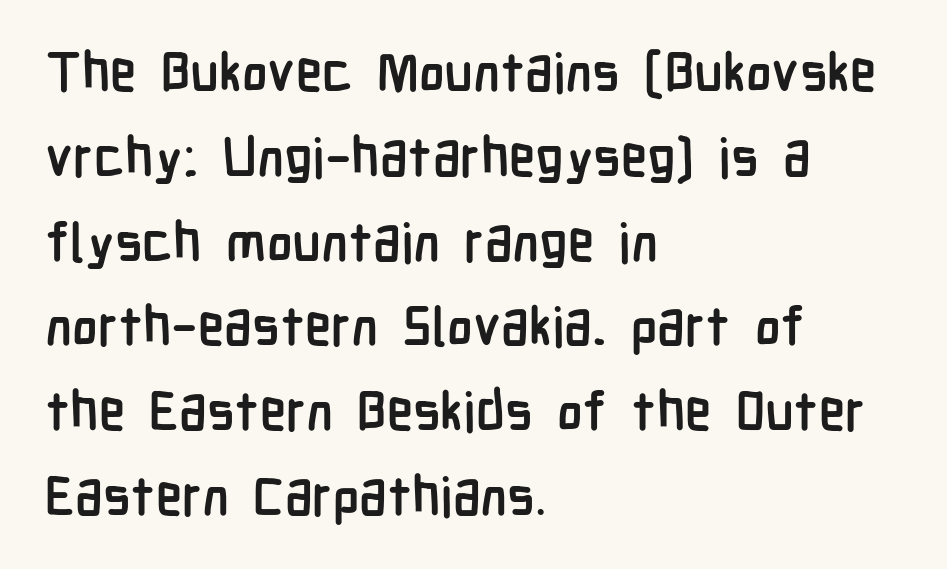
Q: Is the text bold? A: Yes.
Q: Is the text italic (slanted)? A: No, it is upright.
Q: Is the typeface a serif or a sans-serif typeface? A: Sans-serif.
Q: Is the text underlined? A: No.
Q: How is the paragraph aligned? A: Left-aligned.
Q: Is the spacing between letters normal or unusually wide? A: Normal.
Q: Is the spacing between lines tight, normal or loose? A: Normal.
Q: Width (condensed, normal, or wide)? A: Condensed.
Q: Stroke contrast? A: Low.
Q: x-height? A: Medium.
Q: Monospaced? A: No.
